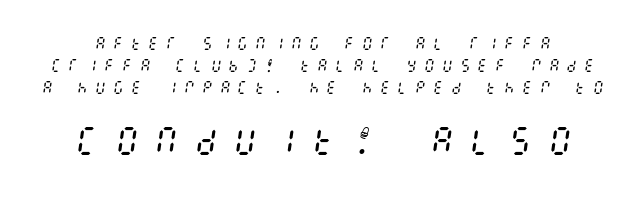
The image shows 31 px regular-weight, condensed type, italic (leaning right); set normal line spacing (1.56x), unusually wide letter spacing (+0.47 em), not underlined; the second (bottom) block is 2.21x larger; medium stroke contrast and a large x-height.
